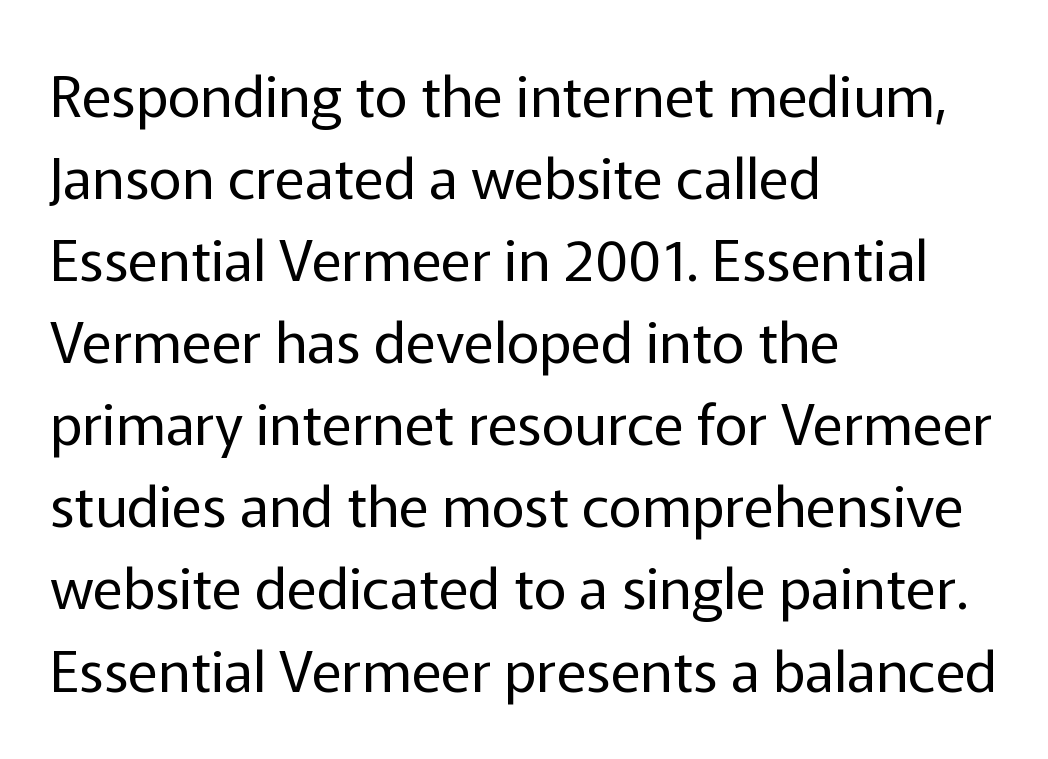
{"serif": "no", "italic": "no", "bold": "no", "weight": "regular", "width": "normal", "stroke_contrast": "low", "x_height": "medium", "monospaced": "no", "underline": "no", "align": "left", "line_spacing": "normal", "line_spacing_ratio": 1.44, "letter_spacing": "normal", "letter_spacing_em": 0.0, "glyph_px": 57}
